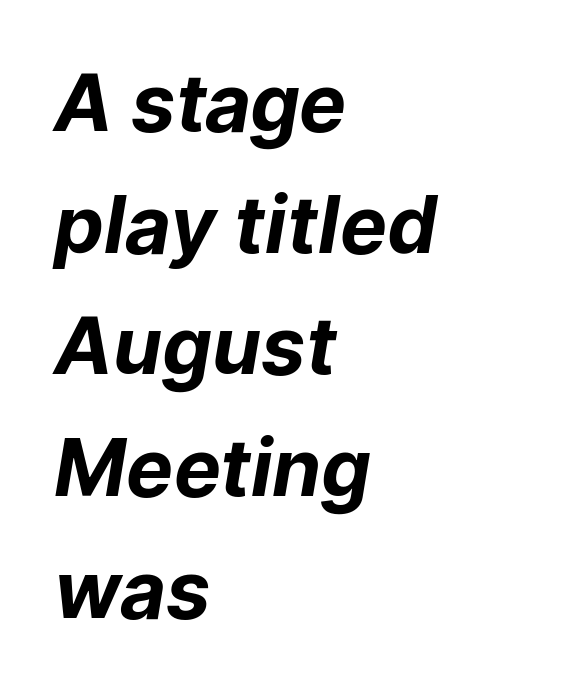
Thick stems and heavy bowls — unmistakably bold. The rendering uses a moderate line-height, typical for paragraphs. Is this a fixed-width face? No — the glyphs have proportional, varying widths. Look at the bottom of the vertical strokes: they stop flat, with no serifs.
